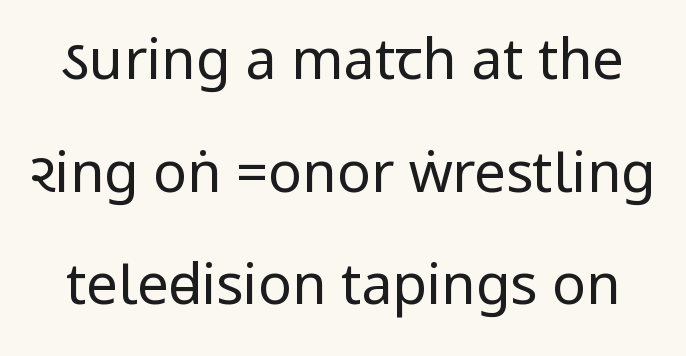
Q: Is the text bold? A: No.
Q: Is the text italic (slanted)? A: No, it is upright.
Q: Is the typeface a serif or a sans-serif typeface? A: Sans-serif.
Q: Is the text underlined? A: No.
Q: Is the spacing between letters normal or unusually wide? A: Normal.
Q: Is the spacing between lines tight, normal or loose? A: Loose.
Q: Width (condensed, normal, or wide)? A: Condensed.
Q: Stroke contrast? A: Low.
